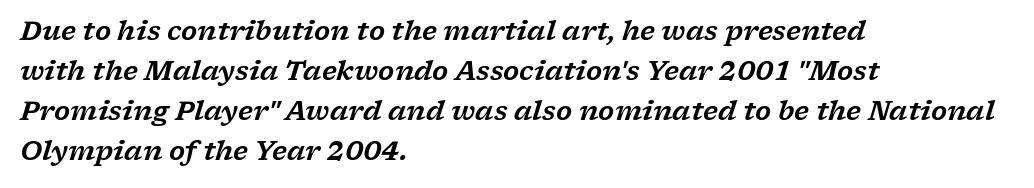
{"italic": "yes", "lean": "right", "slant_degrees": 17, "underline": "no", "align": "left", "line_spacing": "normal", "line_spacing_ratio": 1.54, "letter_spacing": "normal", "letter_spacing_em": 0.0, "glyph_px": 26}
